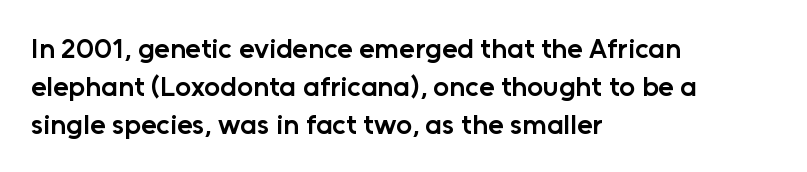
{"serif": "no", "italic": "no", "bold": "semi", "weight": "semibold", "width": "normal", "stroke_contrast": "low", "x_height": "medium", "monospaced": "no", "underline": "no", "align": "left", "line_spacing": "normal", "line_spacing_ratio": 1.35, "letter_spacing": "normal", "letter_spacing_em": 0.0, "glyph_px": 28}
